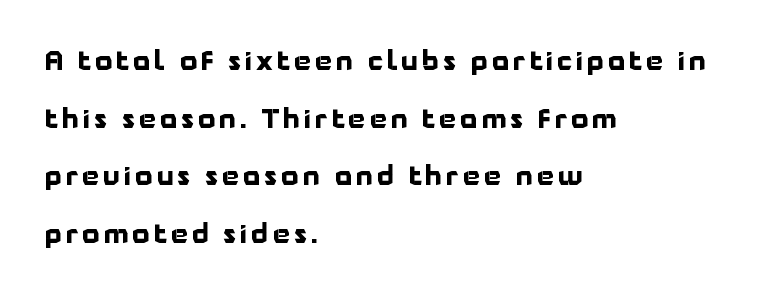
The image shows 27 px bold type, upright; set left-aligned, loose line spacing (2.13x), not underlined.
